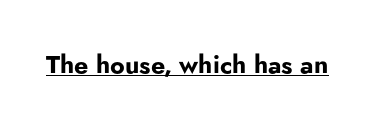
Q: Is the text bold? A: Yes.
Q: Is the text italic (slanted)? A: No, it is upright.
Q: Is the text underlined? A: Yes.
Q: Is the spacing between letters normal or unusually wide? A: Normal.
